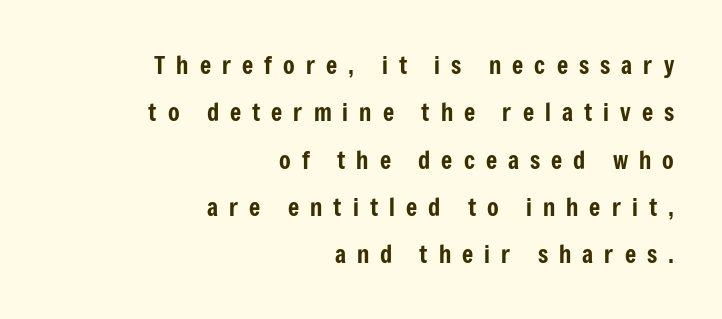
Line ends are locked; line starts wander. Students, observe: this is what heavily led, spacious text looks like. Spacing between characters has been opened up far beyond the box default. Nope, not italic — everything's standing straight. The foot of each line stays bare and open.
